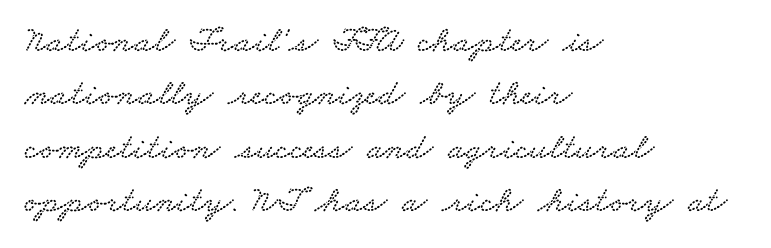
Q: Is the typeface a serif or a sans-serif typeface? A: Serif.
Q: Is the text underlined? A: No.
Q: How is the paragraph aligned? A: Left-aligned.
Q: Is the spacing between letters normal or unusually wide? A: Normal.
Q: Is the spacing between lines tight, normal or loose? A: Normal.
Q: Width (condensed, normal, or wide)? A: Wide.
Q: Stroke contrast? A: Low.
Q: x-height? A: Small.
Q: Monospaced? A: No.
